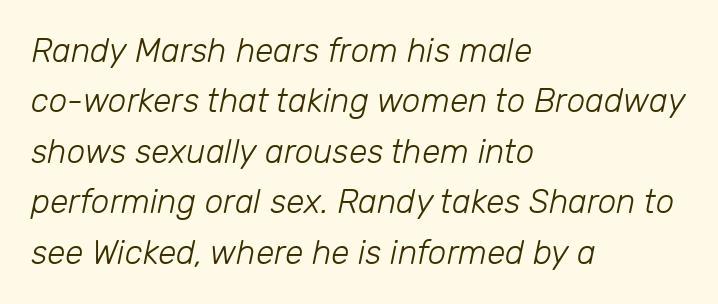
The image shows 33 px light type, italic (leaning right); set left-aligned, normal line spacing (1.53x), normal letter spacing, not underlined; low stroke contrast and a medium x-height.
